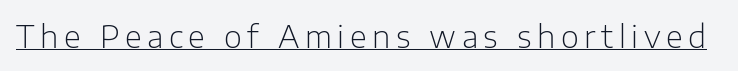
Q: Is the text bold? A: No.
Q: Is the text italic (slanted)? A: No, it is upright.
Q: Is the typeface a serif or a sans-serif typeface? A: Sans-serif.
Q: Is the text underlined? A: Yes.
Q: Width (condensed, normal, or wide)? A: Normal.
Q: Stroke contrast? A: Low.
Q: x-height? A: Medium.
Q: Monospaced? A: No.
